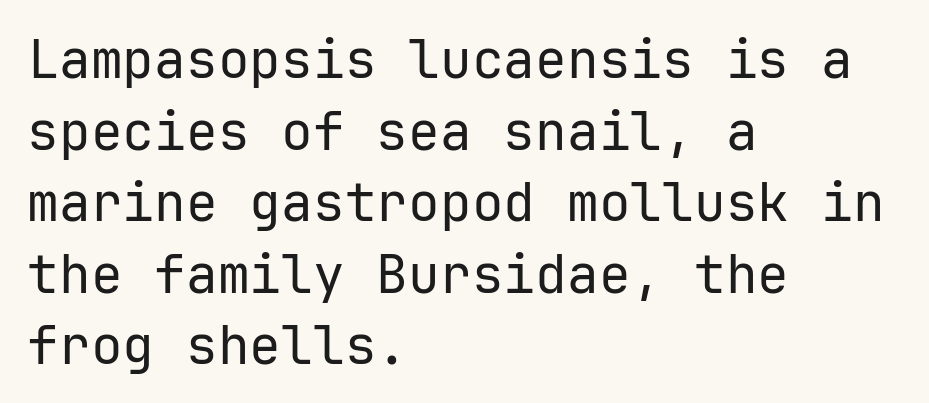
The image shows 53 px regular-weight sans-serif type, upright; set left-aligned, normal line spacing (1.35x), normal letter spacing, not underlined; low stroke contrast and a medium x-height.
